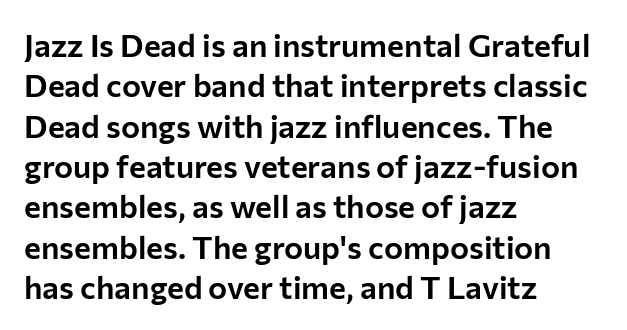
The image shows 32 px sans-serif type, upright; set left-aligned, normal line spacing (1.26x), normal letter spacing, not underlined; low stroke contrast and a medium x-height.
